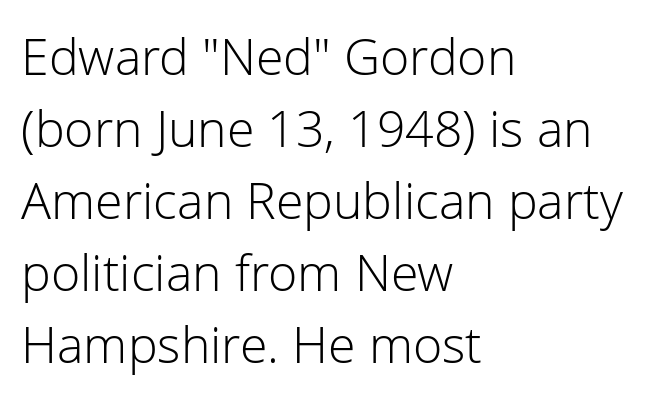
The image shows 50 px light sans-serif type, upright; set left-aligned, normal line spacing (1.44x), normal letter spacing, not underlined; low stroke contrast and a medium x-height.
